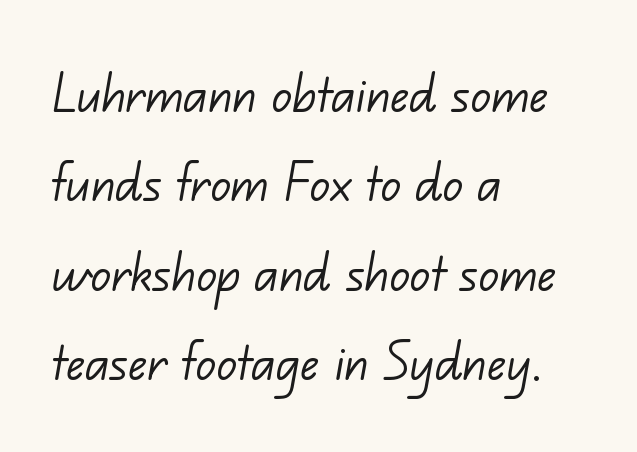
{"serif": "no", "bold": "no", "weight": "light", "width": "normal", "stroke_contrast": "low", "x_height": "small", "monospaced": "no", "underline": "no", "align": "left", "line_spacing": "normal", "line_spacing_ratio": 1.44, "letter_spacing": "normal", "letter_spacing_em": 0.0, "glyph_px": 62}
